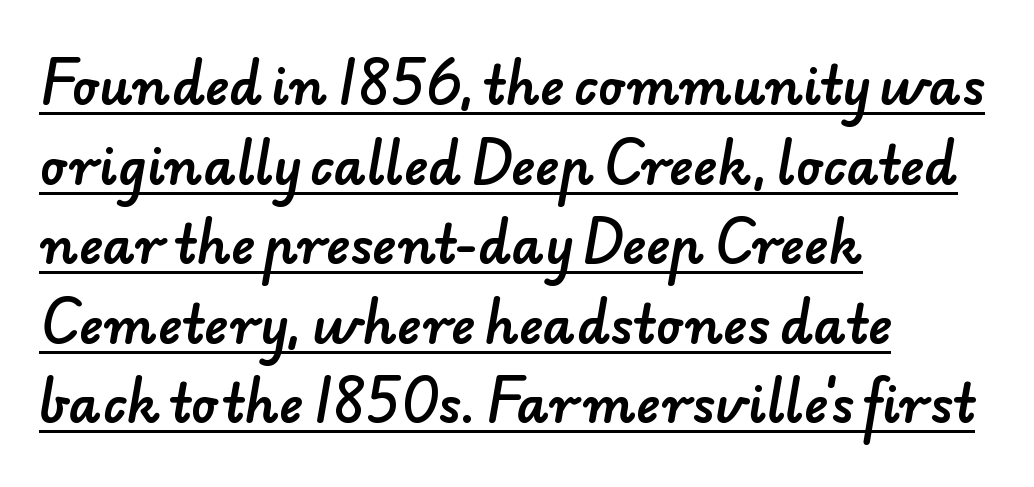
The designer went with a sans here, leaving each stem footless. The compositor pushed each line to the left boundary. The designer left line spacing at the default. Think of a printed novel: that variable character pitch is what you see here.
